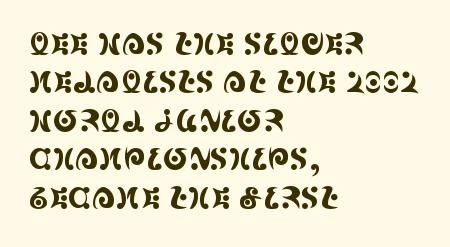
Q: Is the text italic (slanted)? A: No, it is upright.
Q: Is the typeface a serif or a sans-serif typeface? A: Serif.
Q: Is the text underlined? A: No.
Q: How is the paragraph aligned? A: Left-aligned.
Q: Is the spacing between letters normal or unusually wide? A: Normal.
Q: Is the spacing between lines tight, normal or loose? A: Normal.
Q: Width (condensed, normal, or wide)? A: Condensed.
Q: x-height? A: Large.
Q: Monospaced? A: No.
